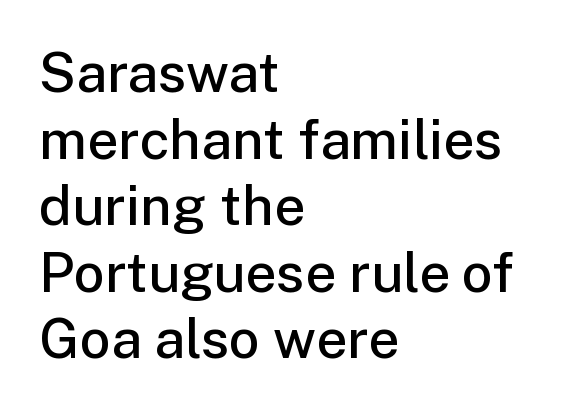
Are there feet on the stems? There aren't — it's a sans. A typesetter would call this proportional, since set widths differ per character. The characters look somewhat weighty, a semibold short of true bold. The glyphs are unaccompanied by any horizontal stroke below them. The ragged edge is on the right, which tells us the setting is flush left.
